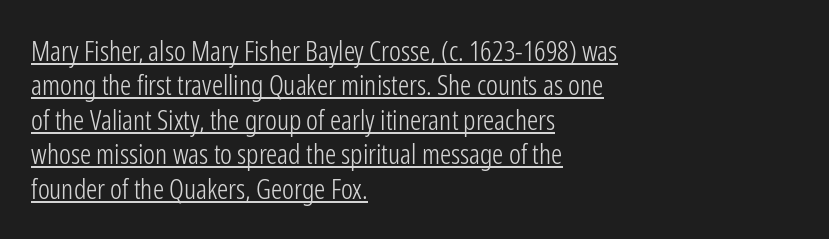
Q: Is the text bold? A: No.
Q: Is the text italic (slanted)? A: No, it is upright.
Q: Is the typeface a serif or a sans-serif typeface? A: Sans-serif.
Q: Is the text underlined? A: Yes.
Q: How is the paragraph aligned? A: Left-aligned.
Q: Is the spacing between letters normal or unusually wide? A: Normal.
Q: Width (condensed, normal, or wide)? A: Condensed.
Q: Stroke contrast? A: Low.
Q: x-height? A: Medium.
Q: Monospaced? A: No.
